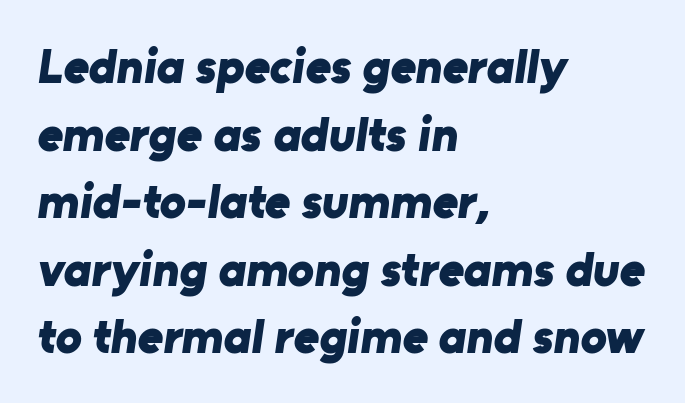
Q: Is the text bold? A: Yes.
Q: Is the typeface a serif or a sans-serif typeface? A: Sans-serif.
Q: Is the text underlined? A: No.
Q: How is the paragraph aligned? A: Left-aligned.
Q: Is the spacing between letters normal or unusually wide? A: Normal.
Q: Is the spacing between lines tight, normal or loose? A: Normal.
Q: Width (condensed, normal, or wide)? A: Normal.
Q: Stroke contrast? A: Low.
Q: x-height? A: Medium.
Q: Monospaced? A: No.
